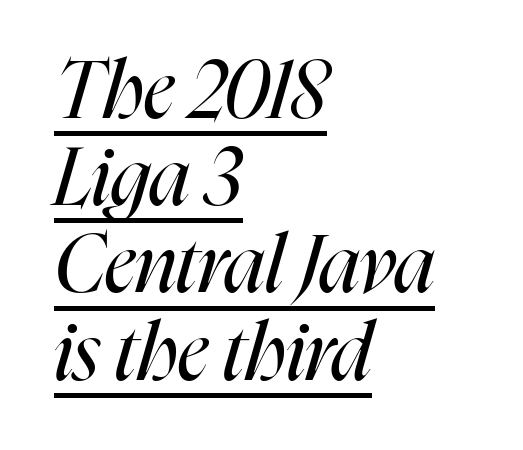
Has an underline been added? It has. Tall strokes in this sample are angled rather than plumb. What stands out about the letter spacing? Nothing — it is the standard amount. A quiet, ordinary-to-light weight characterises the typeface.
